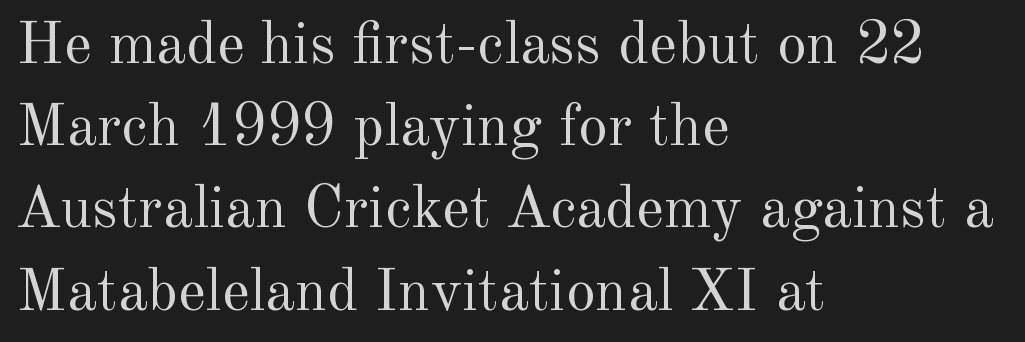
A serif font was chosen for this passage. The letters stand upright; this is a roman face. This reads as an unemphasized weight, regular at the heaviest. This rendering leaves character spacing at its baseline value.
